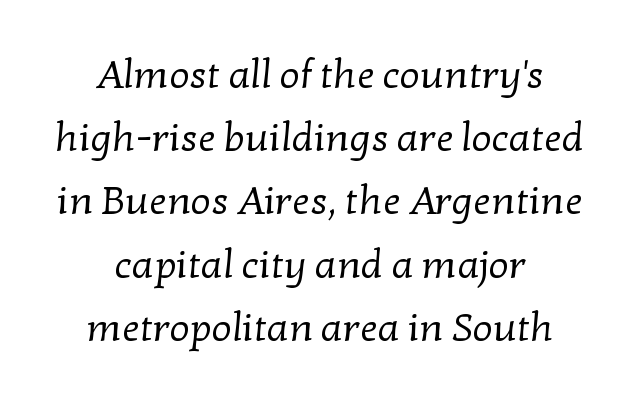
{"serif": "yes", "bold": "no", "weight": "regular", "width": "normal", "stroke_contrast": "low", "x_height": "medium", "monospaced": "no", "underline": "no", "align": "center", "line_spacing": "normal", "line_spacing_ratio": 1.58, "letter_spacing": "normal", "letter_spacing_em": 0.0, "glyph_px": 40}
